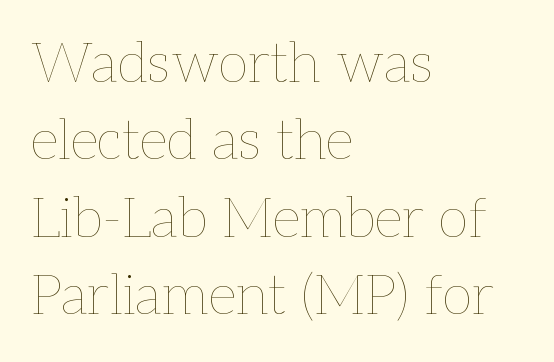
{"italic": "no", "bold": "no", "weight": "thin", "width": "normal", "stroke_contrast": "low", "x_height": "medium", "monospaced": "no", "underline": "no", "align": "left", "line_spacing": "normal", "line_spacing_ratio": 1.38, "letter_spacing": "normal", "letter_spacing_em": 0.0, "glyph_px": 56}
